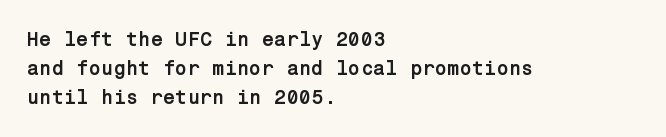
The glyphs are unaccompanied by any horizontal stroke below them. Line spacing here is normal. It's the straight-up-and-down kind of type. A dark, heavy texture on the line: the type is bold. The text block is weighted toward the left margin, trailing off unevenly rightward. Characters follow at the spacing the type designer built in.
